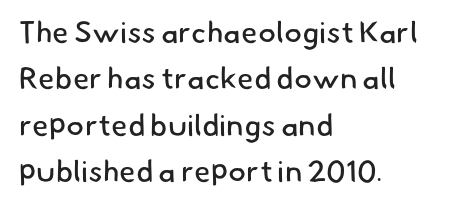
The strokes are not fattened; the text isn't bold. Nobody drew a line under any word here. Vertical spacing — default. Note the varied advance widths — an 'i' is clearly narrower than an 'm'. Teacher's note: observe the even left margin — that is flush-left alignment. There is no visible air inserted between adjacent glyphs.
